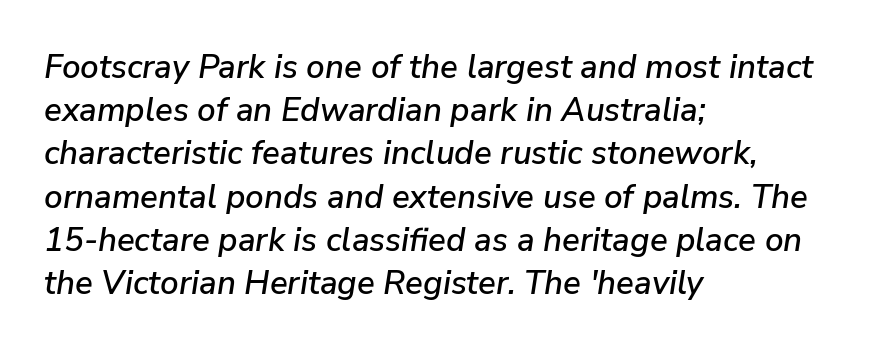
The passage shown has conventional tracking throughout. Proportional: the letters do not fall into vertical columns. Is the block centered? No — it sits flush against the left margin. The typography opts for an oblique posture over an upright one.
